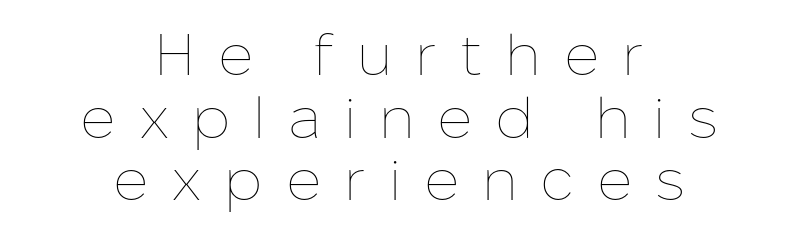
Unlike italic type, these characters show no tilt at all. Words appear elongated and porous because spacing is wide. This sample has the flowing, uneven cadence of proportional lettering. You could barely slide anything between these rows. A quiet, ordinary-to-light weight characterises the typeface. Honestly, there is no underline to notice here at all.
